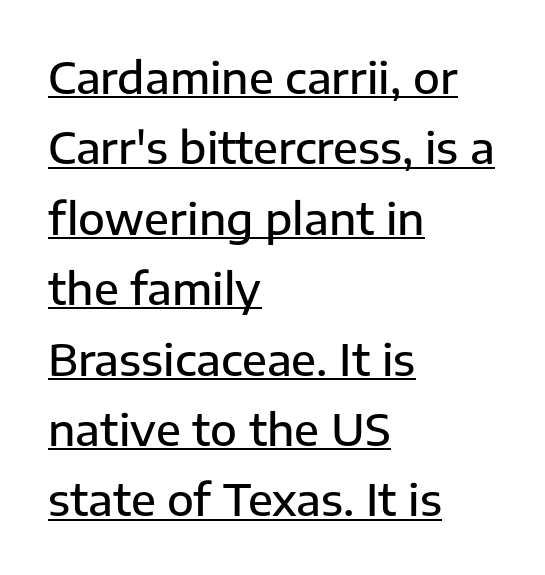
Q: Is the text bold? A: Semi-bold.
Q: Is the text italic (slanted)? A: No, it is upright.
Q: Is the typeface a serif or a sans-serif typeface? A: Sans-serif.
Q: Is the text underlined? A: Yes.
Q: How is the paragraph aligned? A: Left-aligned.
Q: Is the spacing between letters normal or unusually wide? A: Normal.
Q: Is the spacing between lines tight, normal or loose? A: Normal.
Q: Width (condensed, normal, or wide)? A: Normal.
Q: Stroke contrast? A: Low.
Q: x-height? A: Medium.
Q: Monospaced? A: No.
